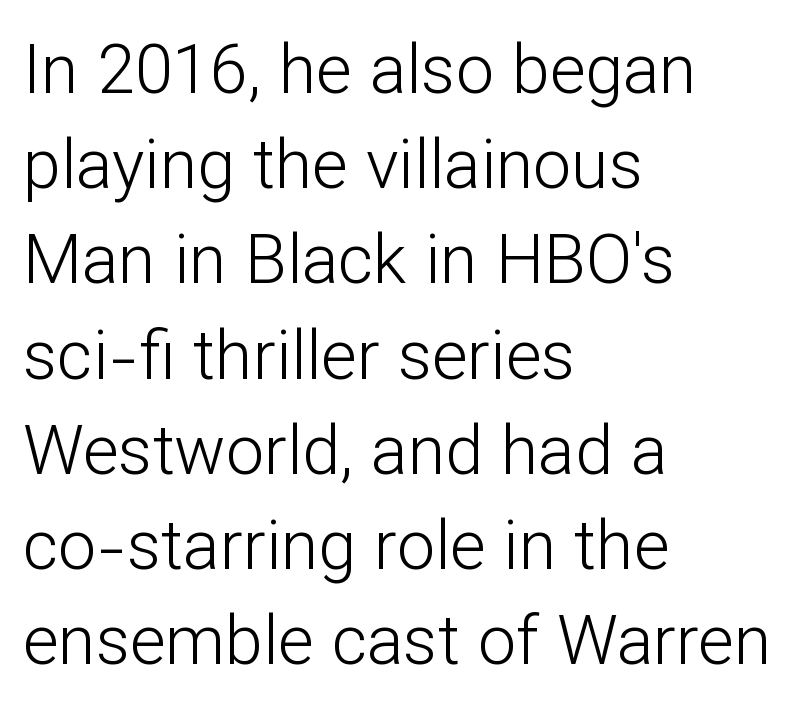
Spacing verdict: proportional, widths tailored to each character. No letter is thick-stroked: the sample isn't bold. Default kerning and tracking; the words read as compact shapes. If you measured baseline to baseline, you'd find a middling distance. Reading down the block, your eye returns to a fixed left position each line. The characters display no serif detailing; their extremities are plain.
